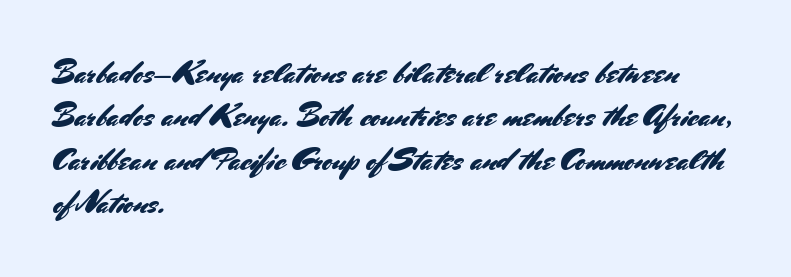
Anything drawn beneath the words? Only blank space. Short and long lines alike share a common starting point at left. Varying glyph widths throughout — classic text-font behaviour. Stroke terminals: plain, sans-serif. This sample uses plain, unmodified letter spacing.
